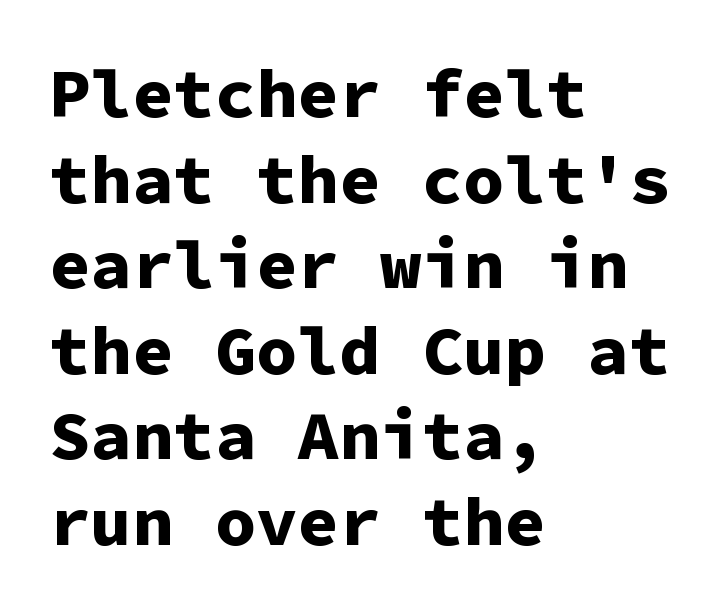
The image shows 69 px bold sans-serif type, upright, monospaced; set left-aligned, line spacing 1.24x, normal letter spacing, not underlined; low stroke contrast and a medium x-height.
